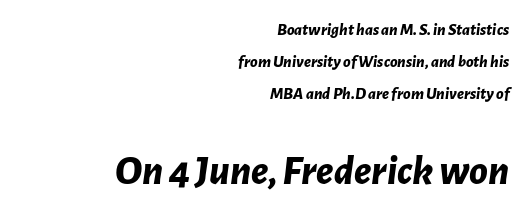
The image shows 42 px bold type, italic (leaning right); set right-aligned, line spacing 1.88x, normal letter spacing, not underlined; the second (bottom) block is 2.47x larger; low stroke contrast and a medium x-height.
